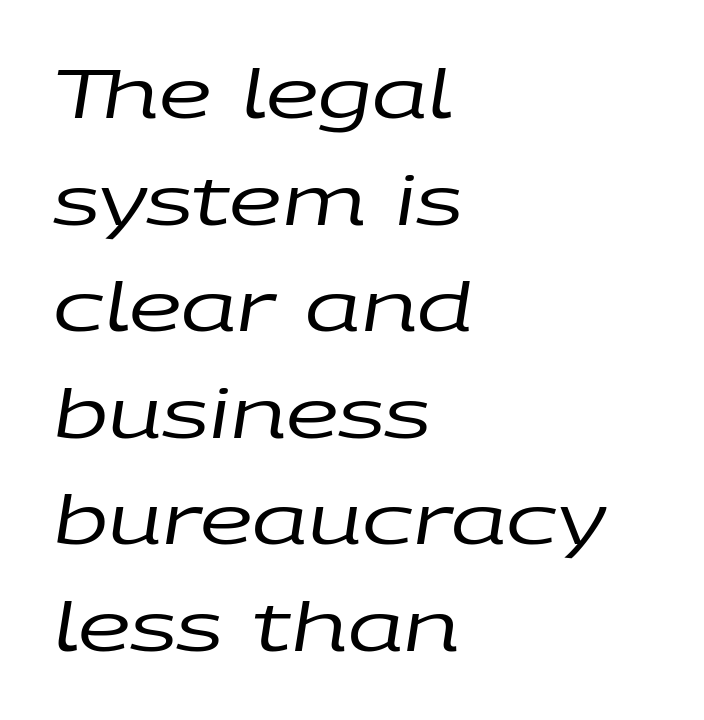
This sample keeps an unexceptional amount of space between lines. These lines are rendered in a variable-pitch font. Does the lettering tilt? It does — this is italic. The setting favours the left margin, as ordinary paragraphs usually do. Weight: in the light-to-regular range.
